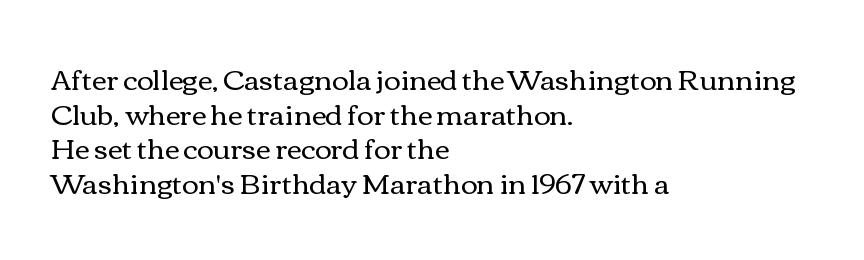
Summary of weight: not heavy and not bold. The strip under each line holds only bare page. This sample has the flowing, uneven cadence of proportional lettering. One-word summary of the alignment: left. Tall strokes in this sample are plumb rather than angled. The face used here is rendered with its standard letterfit.
